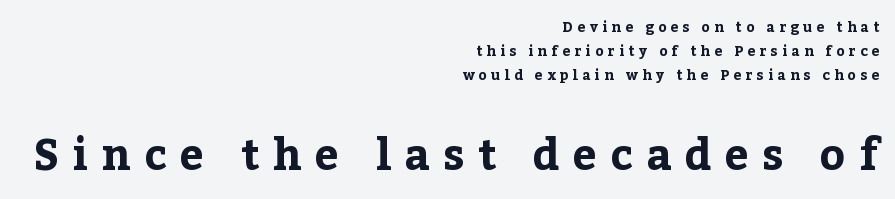
The image shows 43 px bold serif type, upright; set right-aligned, line spacing 1.73x, unusually wide letter spacing (+0.31 em), not underlined; the second (bottom) block is 3.07x larger; low stroke contrast and a medium x-height.
